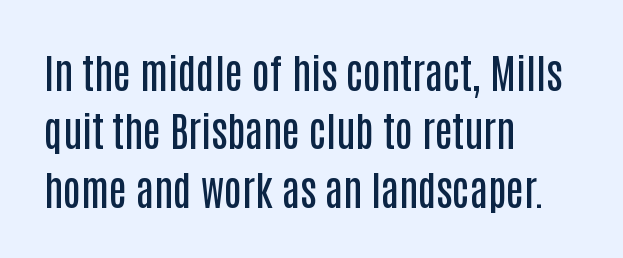
{"serif": "no", "italic": "no", "bold": "semi", "weight": "semibold", "width": "condensed", "stroke_contrast": "low", "x_height": "large", "monospaced": "no", "underline": "no", "align": "left", "line_spacing": "normal", "line_spacing_ratio": 1.46, "letter_spacing": "normal", "letter_spacing_em": 0.0, "glyph_px": 40}
